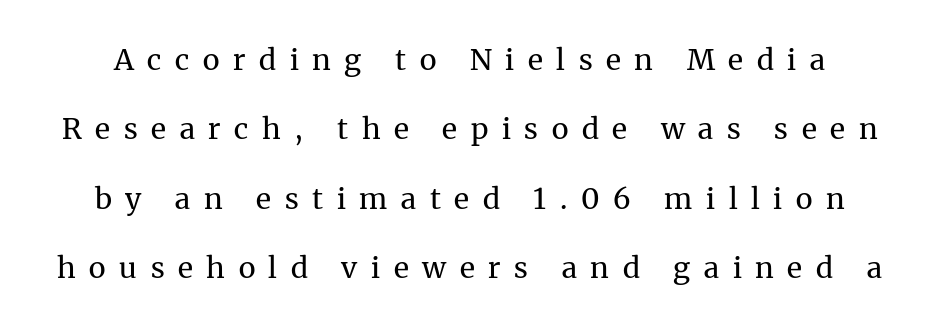
Spacing between characters has been opened up far beyond the box default. Rule under the text: the space is simply empty. Observe the serifs anchoring each vertical stroke in this sample. Upright lettering throughout. A typesetter would call this leading open, well beyond the default.
